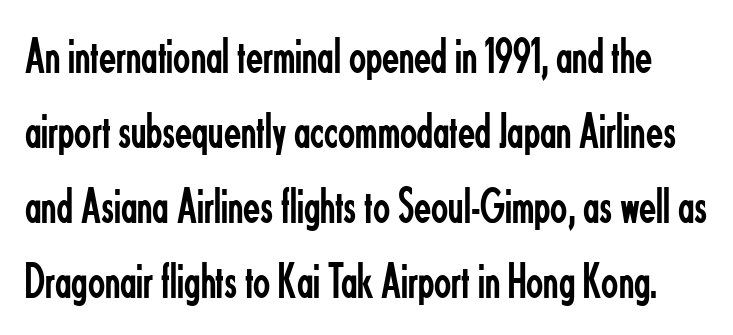
Do the characters align in a grid? No, the font is proportional. The weight would be labelled regular, book, light, or lighter still. Anything drawn beneath the words? Only blank space. No feet cap the strokes, marking this as sans-serif type. One glance says typical: line gaps are just what's usual. There is no visible air inserted between adjacent glyphs.
